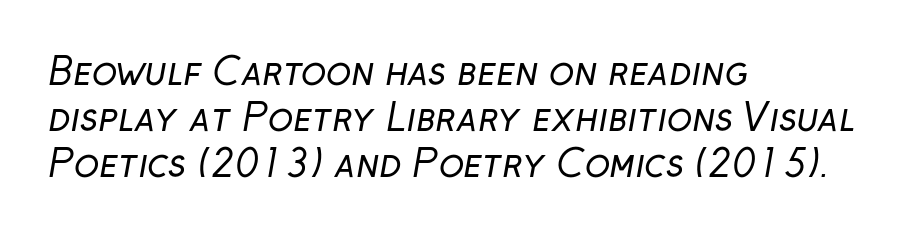
{"serif": "no", "bold": "no", "weight": "regular", "width": "normal", "stroke_contrast": "low", "x_height": "medium", "monospaced": "no", "underline": "no", "align": "left", "line_spacing_ratio": 1.24, "letter_spacing": "normal", "letter_spacing_em": 0.0, "glyph_px": 37}
